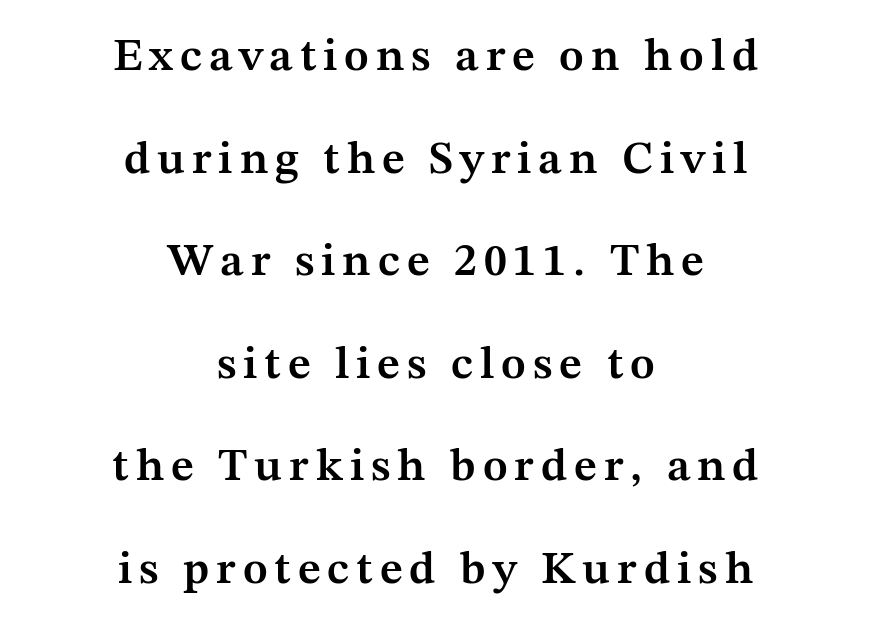
Both edges are ragged and mirror each other, which tells us the setting is centered. The area under the type is left untouched. Quick note: not italic, upright. This rendering employs a face with finishing strokes, i.e., a serif. Character widths vary here, with narrow letters taking less room than wide ones. Widely set lines give the paragraph a tall, airy silhouette.
